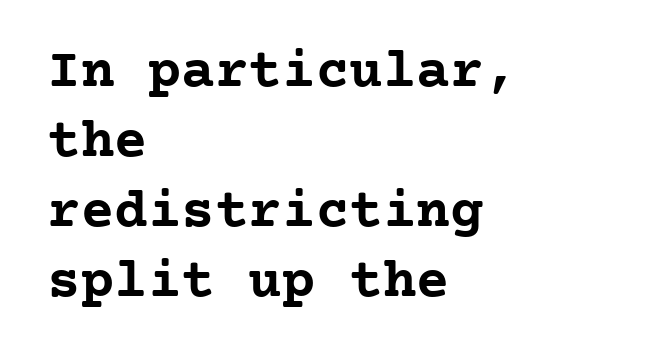
Each new line begins a customary step beneath the previous one. Stroke terminals: seriffed. The setting favours the left margin, as ordinary paragraphs usually do. If you drew a line through each stem, it would be perfectly vertical.
